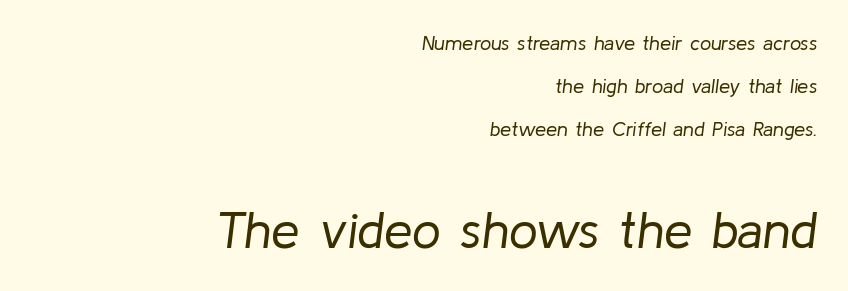
Observe the ordinary spacing: letters are neighbours, not strangers. The passage shown is typed in a proportional face where columns would drift. The axis of the letterforms is tilted away from vertical. The cut favours lightness, reaching ordinary text weight at its darkest.
